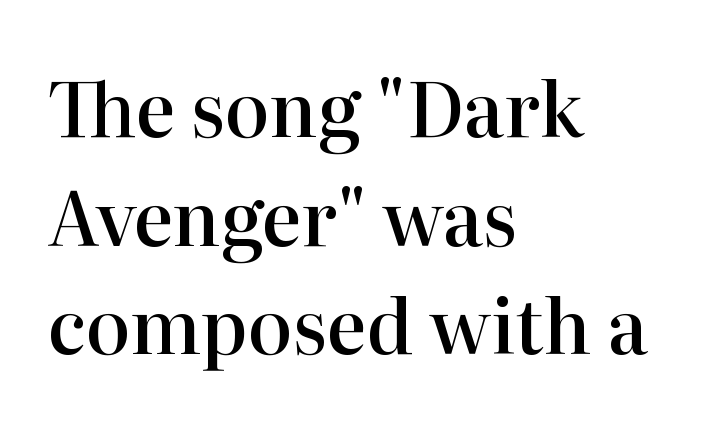
Horizontal bands of white between lines are of average thickness. Italic? Not at all — the glyphs are vertical. Nobody touched the tracking dial on this one. The foot of each line stays bare and open.
